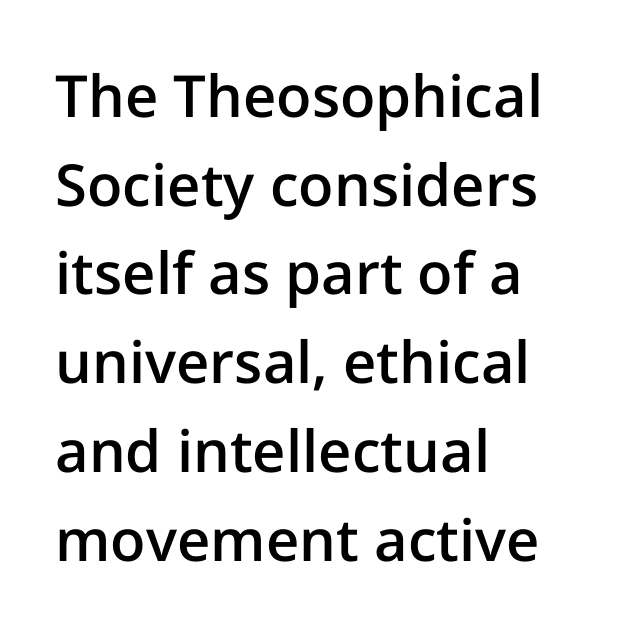
Is the letter spacing exaggerated? No — it looks like the ordinary default. Here the designer chose a conventional face with non-uniform glyph widths. These lines are composed in type without serifs. Every character sits straight up, as roman type does. Left-aligned paragraph, ragged on the right.
